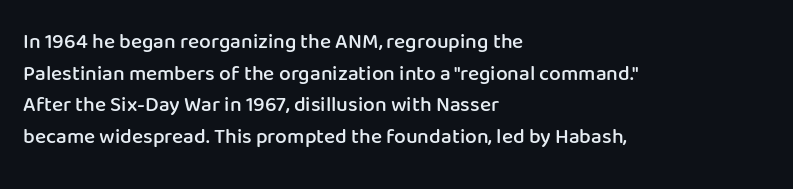
The image shows 21 px text type, upright; set left-aligned, normal line spacing (1.51x), normal letter spacing, not underlined.
